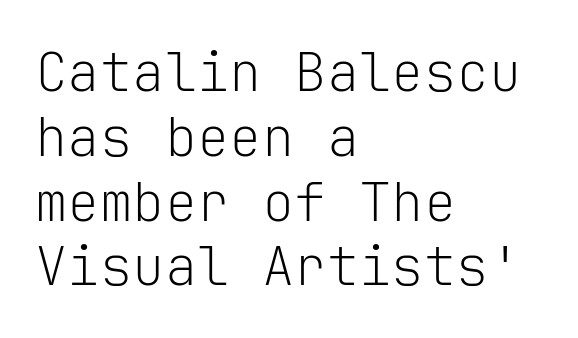
The image shows 54 px light sans-serif type, upright, monospaced; set left-aligned, line spacing 1.2x, normal letter spacing, not underlined; low stroke contrast and a medium x-height.
